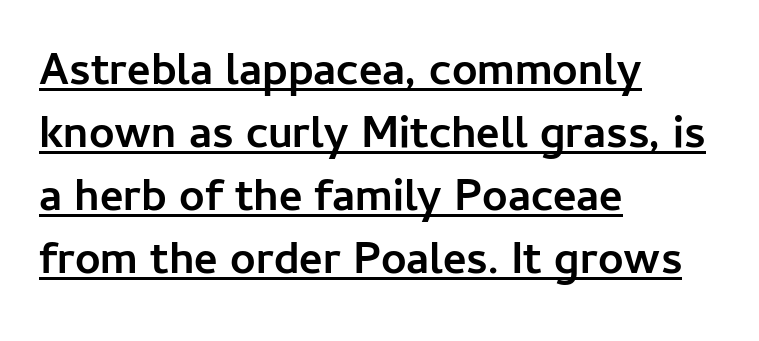
The image shows 45 px semibold sans-serif type, upright; set left-aligned, normal line spacing (1.4x), normal letter spacing, underlined; low stroke contrast and a medium x-height.
